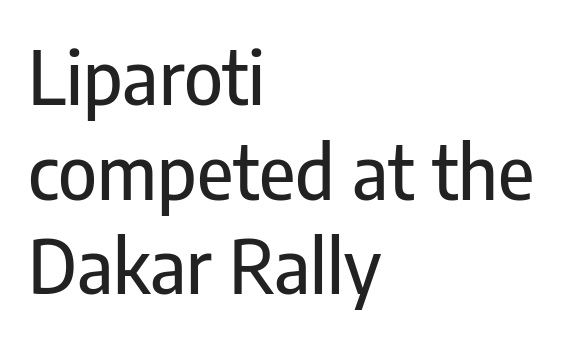
{"serif": "no", "italic": "no", "width": "condensed", "stroke_contrast": "low", "x_height": "medium", "monospaced": "no", "underline": "no", "align": "left", "line_spacing": "normal", "line_spacing_ratio": 1.28, "letter_spacing": "normal", "letter_spacing_em": 0.0, "glyph_px": 74}
